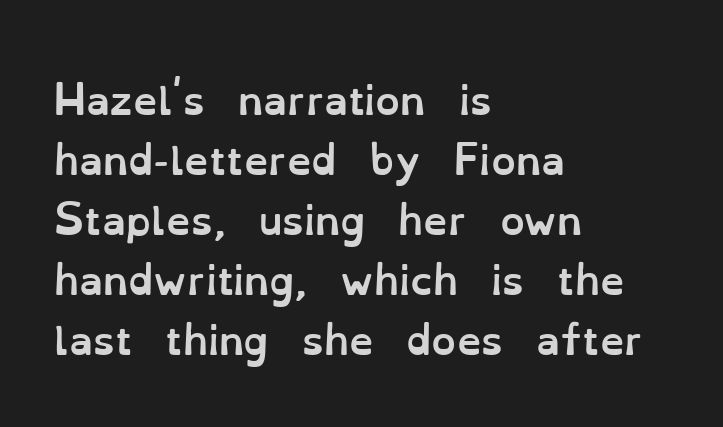
Compared with an ordinary text face, these strokes are far heavier — a full bold. Unlike italic type, these characters show no tilt at all. Is the block centered? No — it sits flush against the left margin. Check the space under the baseline: it is left empty. These lines are rendered in a variable-pitch font. A typesetter would call this leading conventional body-copy spacing.
